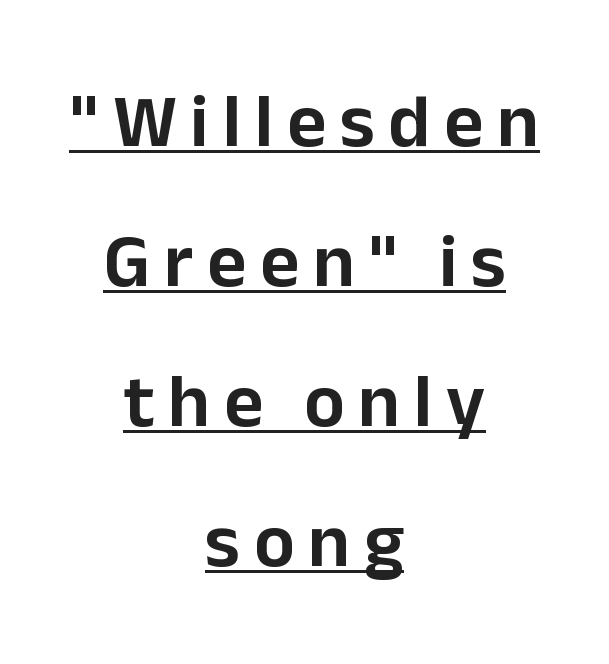
The face used here is proportionally spaced, like ordinary book or web type. Looks like someone drew a line under every word here. Unlike a traditional serif, this face leaves its strokes unadorned. Designer's note — italics off, roman on.
